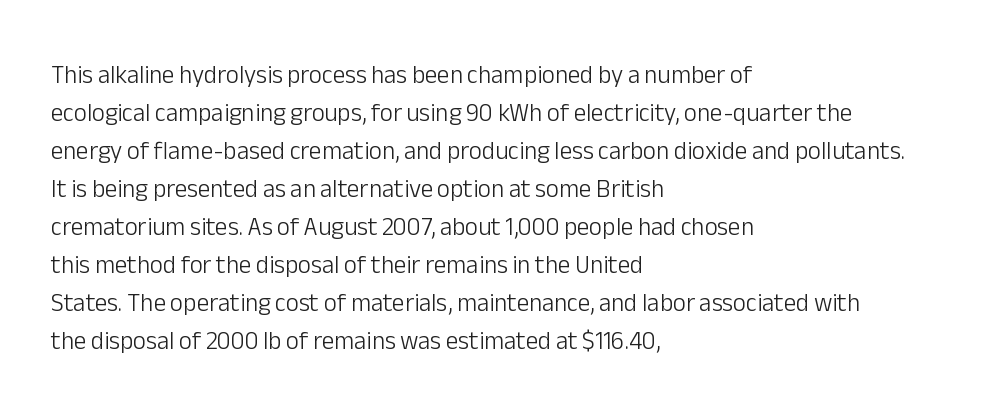
The font's upright variant was chosen for this text. The specimen omits any rule beneath the text block's lines. All the whitespace from short lines collects on the right. Tracking here is standard; glyphs follow each other at the usual distance.
